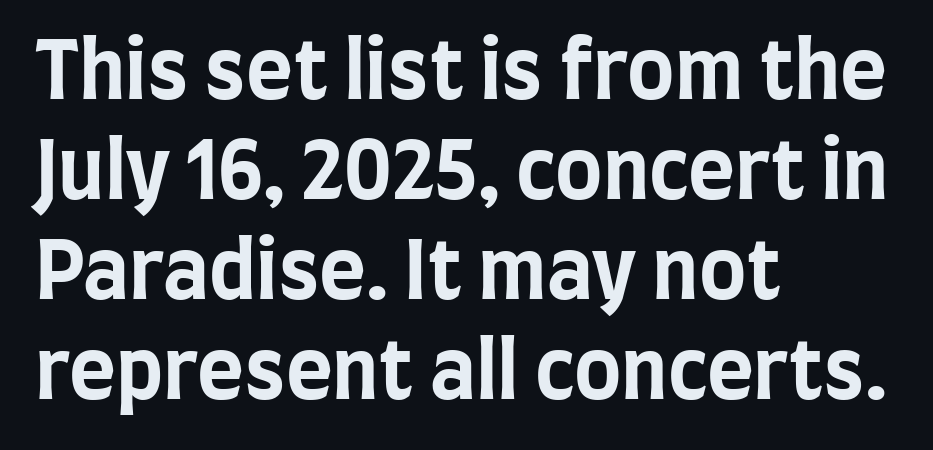
The rendering anchors every line to the left-hand side. When letters stand straight like this, we call the style roman or upright. Students, observe: this is what conventionally led text looks like. Descender tails drop into unmarked territory. What kind of face is this? One without serifs — a sans. In terms of letterspacing, this is plain default setting.
